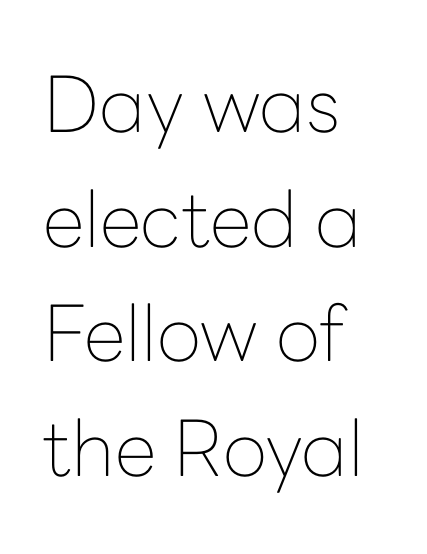
Q: Is the text bold? A: No.
Q: Is the text italic (slanted)? A: No, it is upright.
Q: Is the typeface a serif or a sans-serif typeface? A: Sans-serif.
Q: Is the text underlined? A: No.
Q: How is the paragraph aligned? A: Left-aligned.
Q: Is the spacing between letters normal or unusually wide? A: Normal.
Q: Is the spacing between lines tight, normal or loose? A: Normal.
Q: Width (condensed, normal, or wide)? A: Normal.
Q: Stroke contrast? A: Low.
Q: x-height? A: Medium.
Q: Monospaced? A: No.
